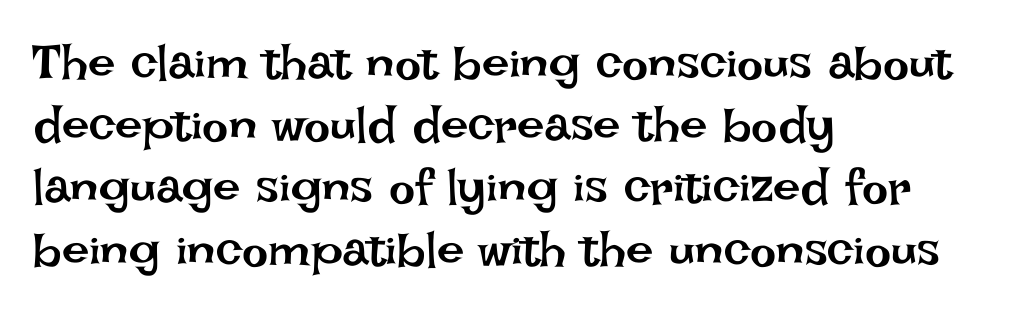
Q: Is the text bold? A: No.
Q: Is the text italic (slanted)? A: No, it is upright.
Q: Is the text underlined? A: No.
Q: How is the paragraph aligned? A: Left-aligned.
Q: Is the spacing between letters normal or unusually wide? A: Normal.
Q: Is the spacing between lines tight, normal or loose? A: Normal.
Q: Width (condensed, normal, or wide)? A: Normal.
Q: Stroke contrast? A: Low.
Q: x-height? A: Large.
Q: Monospaced? A: No.
